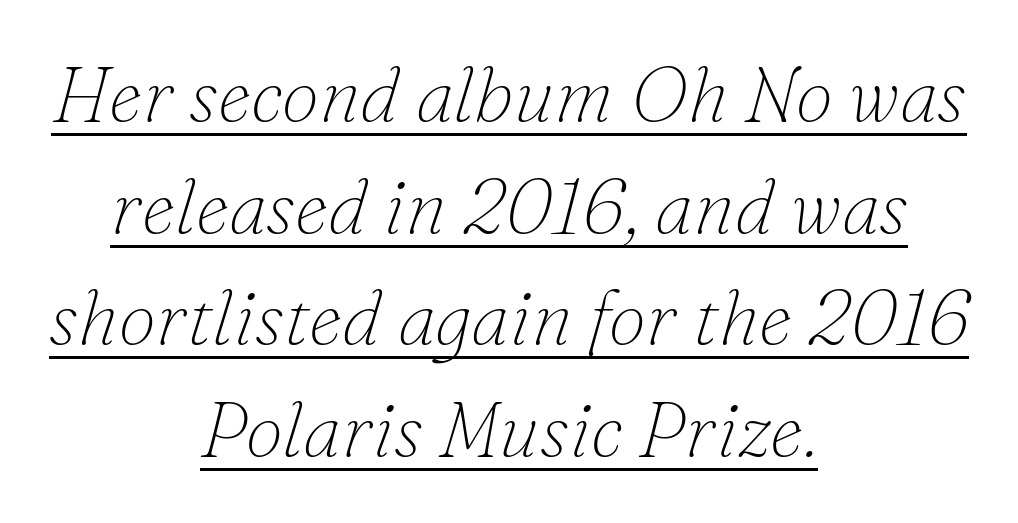
The face used here has a pronounced slope to its letters. The designer left line spacing at the default. The gaps between neighbouring characters are ordinary and unremarkable. Is this a fixed-width face? No — the glyphs have proportional, varying widths.
